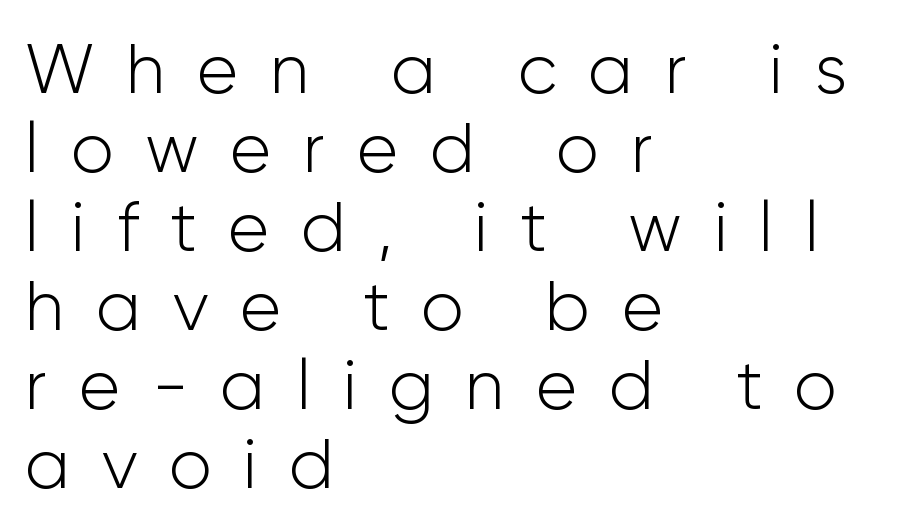
{"serif": "no", "italic": "no", "bold": "no", "weight": "light", "width": "normal", "stroke_contrast": "low", "x_height": "medium", "monospaced": "no", "underline": "no", "align": "left", "line_spacing": "tight", "line_spacing_ratio": 1.13, "letter_spacing": "wide", "letter_spacing_em": 0.45, "glyph_px": 70}
